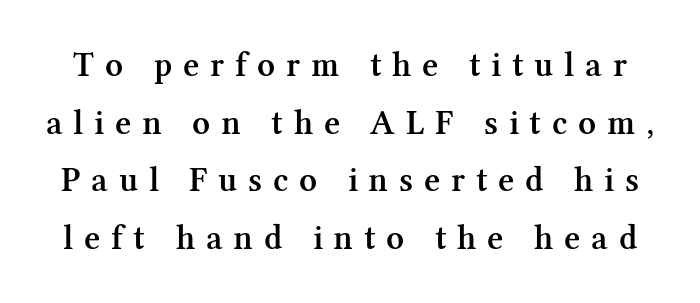
{"serif": "yes", "italic": "no", "bold": "semi", "weight": "semibold", "width": "normal", "stroke_contrast": "medium", "x_height": "medium", "monospaced": "no", "underline": "no", "line_spacing": "normal", "line_spacing_ratio": 1.65, "letter_spacing": "wide", "letter_spacing_em": 0.31, "glyph_px": 35}
